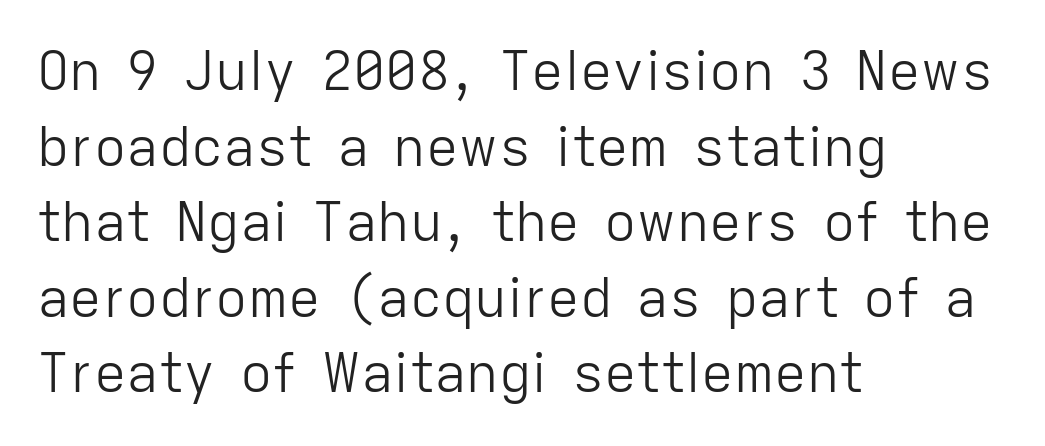
The image shows 54 px light sans-serif type, upright; set left-aligned, normal line spacing (1.4x), normal letter spacing, not underlined; low stroke contrast and a medium x-height.
